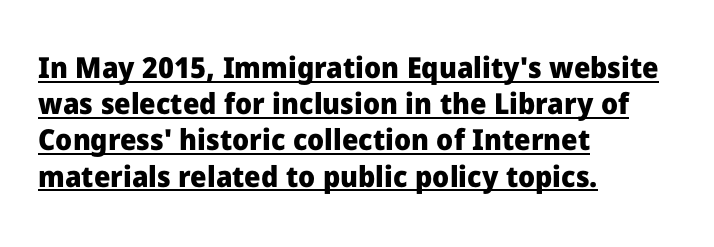
The image shows 29 px heavy sans-serif type, upright; set left-aligned, normal line spacing (1.25x), normal letter spacing, underlined; low stroke contrast and a medium x-height.
